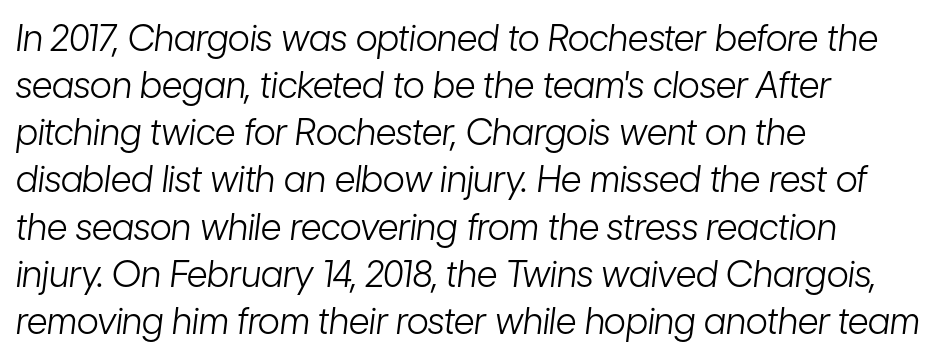
Stem width sits at or under what a default text font uses. The whole block is typeset with a tilt. Leading matches the norm, producing a regular column. This sample has the flowing, uneven cadence of proportional lettering. Each word holds together tightly as a unit, with standard inter-letter gaps. Underlining? Definitely not there.
